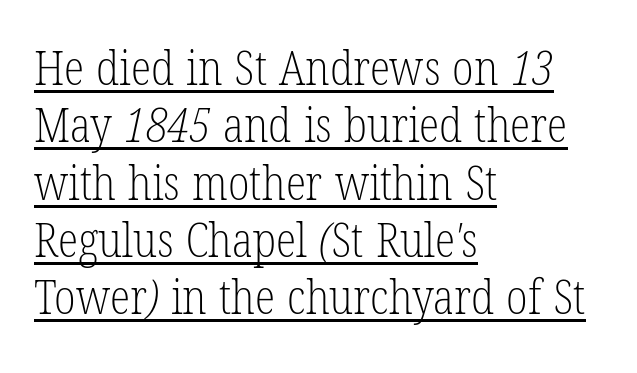
Q: Is the text bold? A: No.
Q: Is the typeface a serif or a sans-serif typeface? A: Serif.
Q: Is the text underlined? A: Yes.
Q: How is the paragraph aligned? A: Left-aligned.
Q: Is the spacing between letters normal or unusually wide? A: Normal.
Q: Width (condensed, normal, or wide)? A: Condensed.
Q: Stroke contrast? A: Low.
Q: x-height? A: Medium.
Q: Monospaced? A: No.
